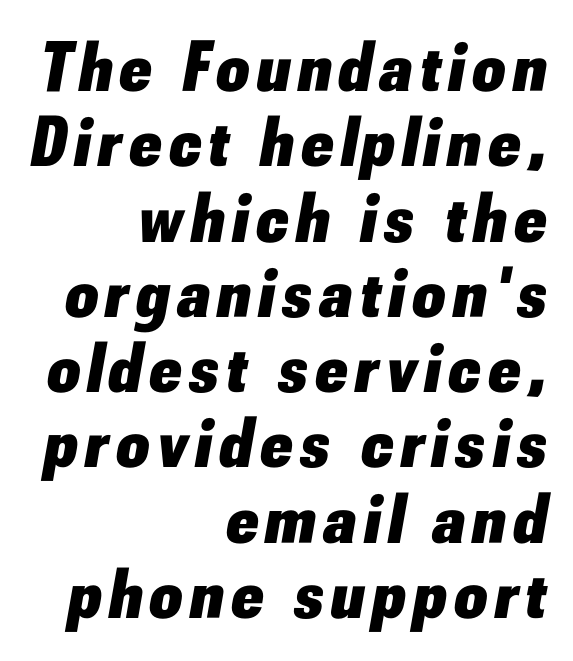
Q: Is the text bold? A: Yes.
Q: Is the text italic (slanted)? A: Yes, it leans right by about 10 degrees.
Q: Is the text underlined? A: No.
Q: How is the paragraph aligned? A: Right-aligned.
Q: Is the spacing between lines tight, normal or loose? A: Tight.
Q: Width (condensed, normal, or wide)? A: Normal.
Q: Stroke contrast? A: Low.
Q: x-height? A: Small.
Q: Monospaced? A: No.
